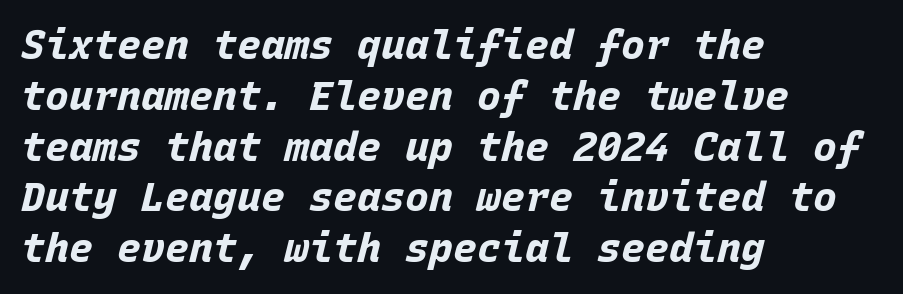
{"italic": "yes", "lean": "right", "slant_degrees": 15, "bold": "yes", "weight": "bold", "width": "normal", "stroke_contrast": "low", "x_height": "large", "monospaced": "yes", "underline": "no", "align": "left", "line_spacing": "normal", "line_spacing_ratio": 1.27, "letter_spacing": "normal", "letter_spacing_em": 0.0, "glyph_px": 40}
